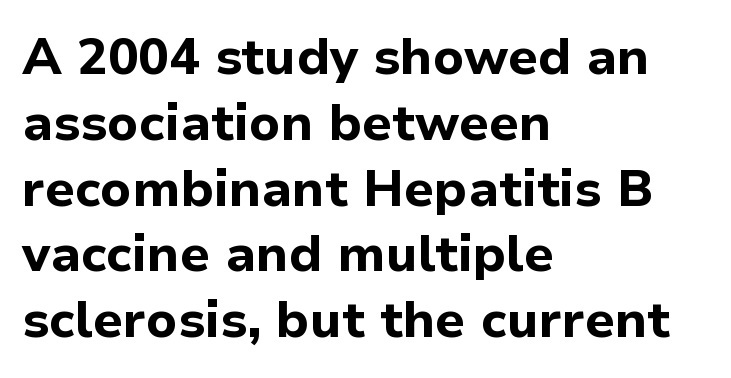
The image shows 51 px bold sans-serif type, upright; set left-aligned, normal line spacing (1.29x), normal letter spacing, not underlined; low stroke contrast and a medium x-height.
